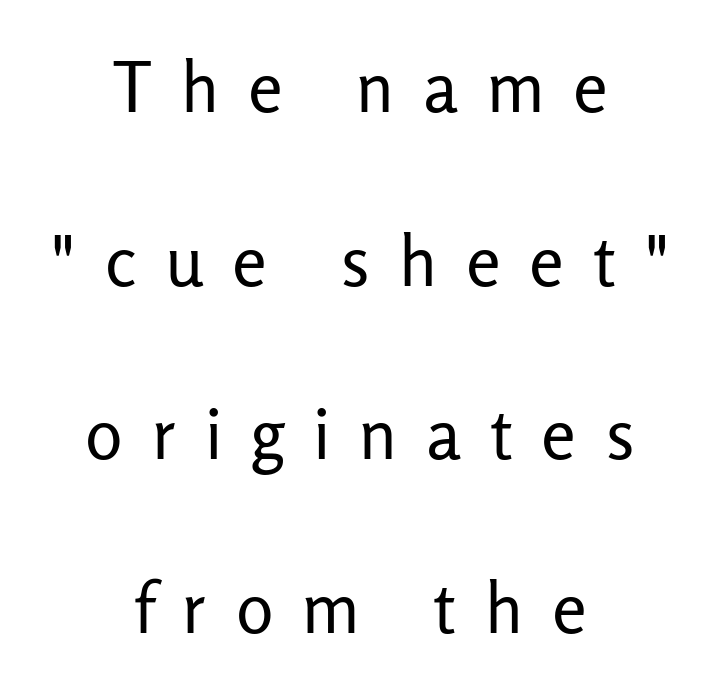
Ink coverage per letter is moderate at most. How would I describe the line gaps? Wide and relaxed. What stands out about the letter spacing? Its width — letters are far apart. Quick note: underline off. Here the designer chose a conventional face with non-uniform glyph widths. Ordinary non-slanted type is in use.
